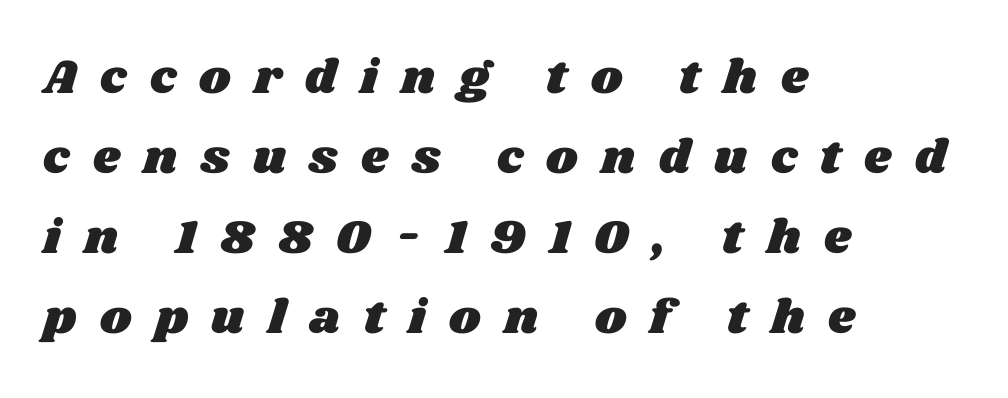
Q: Is the text underlined? A: No.
Q: How is the paragraph aligned? A: Left-aligned.
Q: Is the spacing between letters normal or unusually wide? A: Unusually wide.
Q: Is the spacing between lines tight, normal or loose? A: Normal.
Q: Width (condensed, normal, or wide)? A: Wide.
Q: Stroke contrast? A: Medium.
Q: x-height? A: Large.
Q: Monospaced? A: No.
